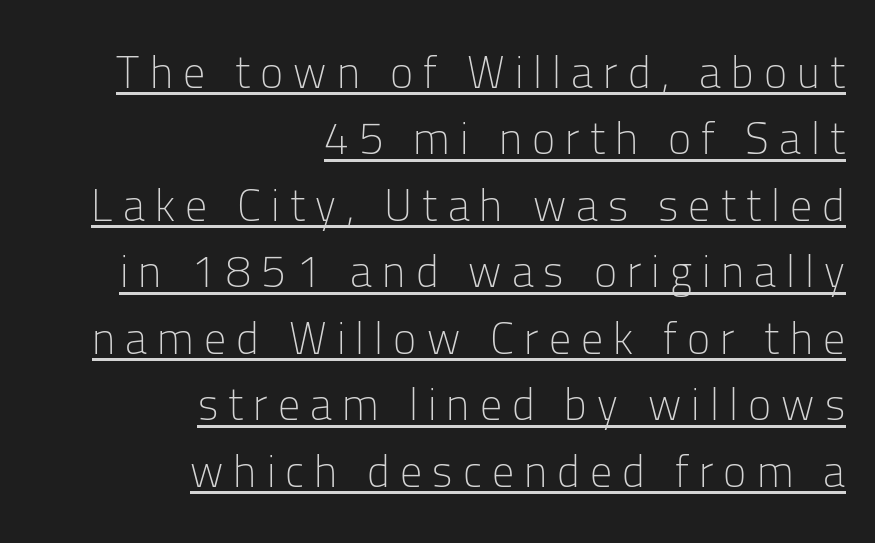
The image shows 44 px light sans-serif type, upright; set right-aligned, normal line spacing (1.51x), unusually wide letter spacing (+0.23 em), underlined; low stroke contrast and a medium x-height.
